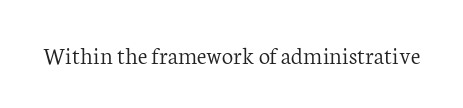
The rendering keeps characters at their native spacing. The font sits on the lighter half of the weight spectrum, regular included. Quick note: underline off. Is there any slant? The stems are plumb.
